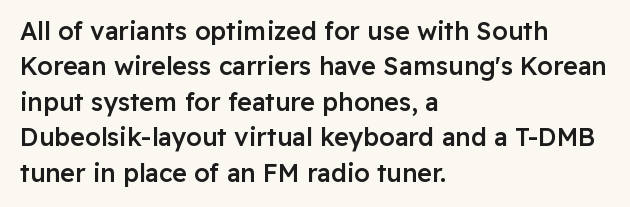
Every letter is mildly thick-stroked: semibold rather than bold. The passage is arranged the way most books set body copy — flush left. The axis of the letterforms is exactly vertical. The rendering uses a moderate line-height, typical for paragraphs.
